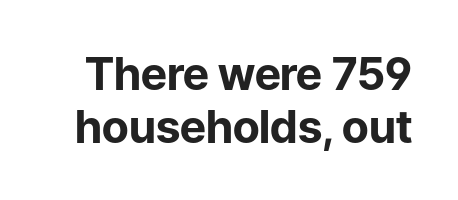
{"serif": "no", "italic": "no", "bold": "yes", "weight": "bold", "width": "normal", "stroke_contrast": "low", "x_height": "medium", "monospaced": "no", "underline": "no", "line_spacing_ratio": 1.17, "letter_spacing": "normal", "letter_spacing_em": 0.0, "glyph_px": 45}
